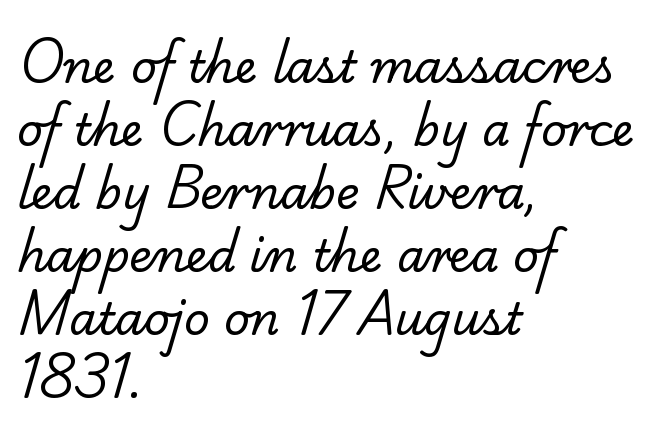
Rule under the text: the space is simply empty. The line-height multiplier appears to be the usual default. Think of a printed novel: that variable character pitch is what you see here. Stems here are at most as thick as an everyday book face.
